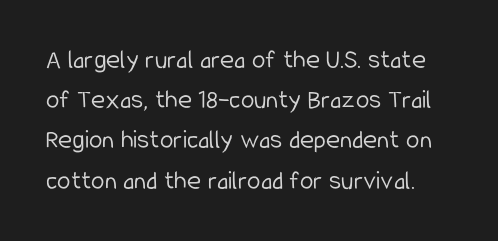
Q: Is the text bold? A: No.
Q: Is the text italic (slanted)? A: No, it is upright.
Q: Is the text underlined? A: No.
Q: Is the spacing between letters normal or unusually wide? A: Normal.
Q: Is the spacing between lines tight, normal or loose? A: Normal.
